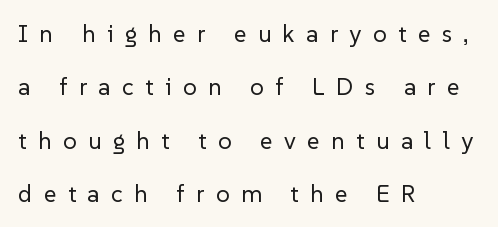
The image shows 24 px text type, upright; set left-aligned, loose line spacing (2.22x), unusually wide letter spacing (+0.48 em), not underlined.
